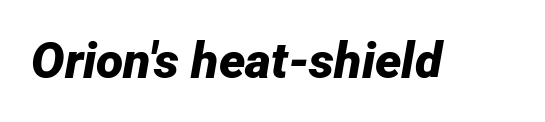
The image shows 50 px bold type, italic (leaning right); set normal letter spacing, not underlined; low stroke contrast and a medium x-height.
